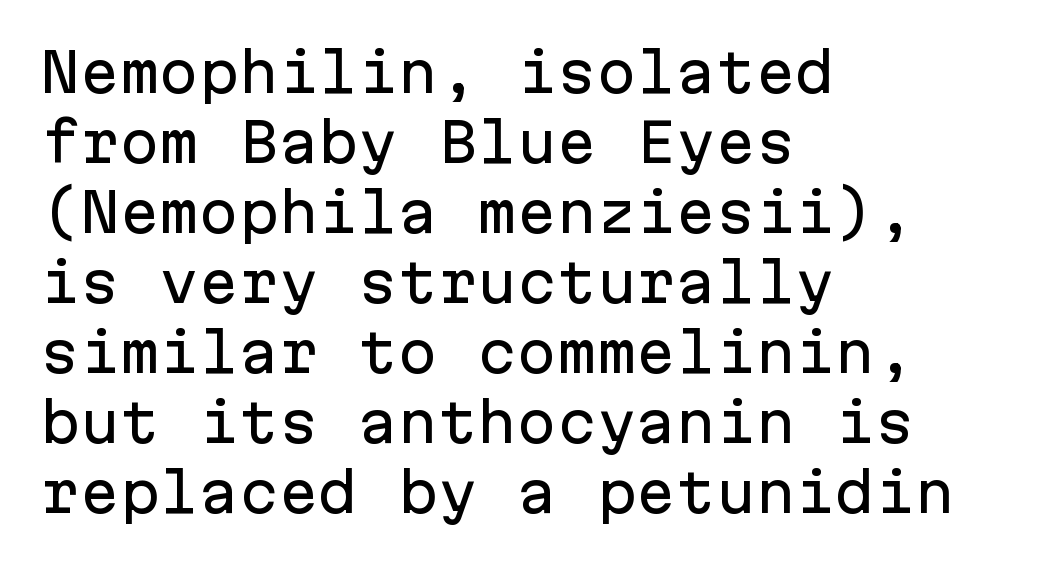
{"serif": "no", "italic": "no", "width": "normal", "stroke_contrast": "low", "x_height": "medium", "monospaced": "yes", "underline": "no", "align": "left", "line_spacing": "normal", "line_spacing_ratio": 1.32, "letter_spacing": "normal", "letter_spacing_em": 0.0, "glyph_px": 53}
